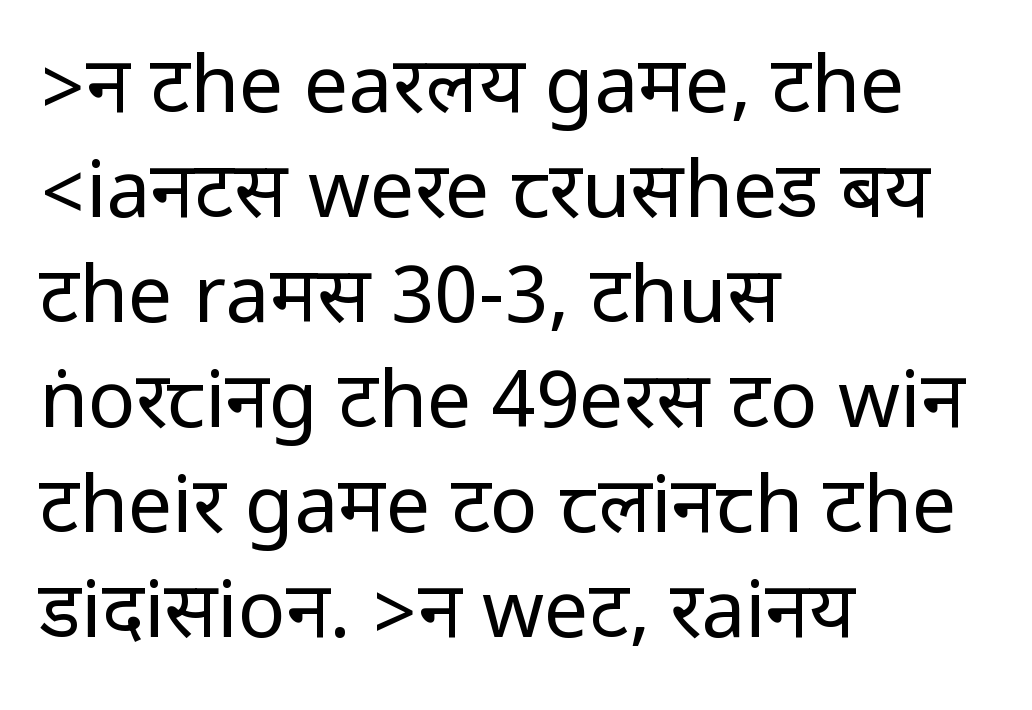
Is the type heavy? It reads as light-to-regular instead. Nope, not italic — everything's standing straight. Is this a sans? Yes — the strokes have no serifs. The setting favours the left margin, as ordinary paragraphs usually do. The passage shown stacks its lines at a standard gap. Just letters on the line, the space beneath them empty.
